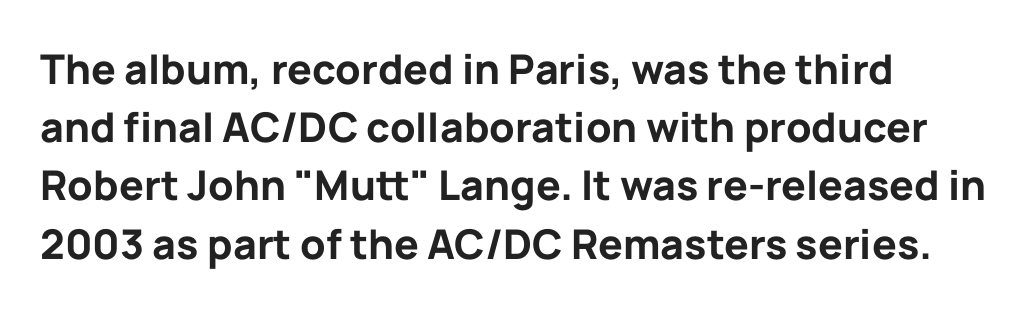
The image shows 41 px bold sans-serif type, upright; set normal line spacing (1.42x), normal letter spacing, not underlined; low stroke contrast and a medium x-height.
